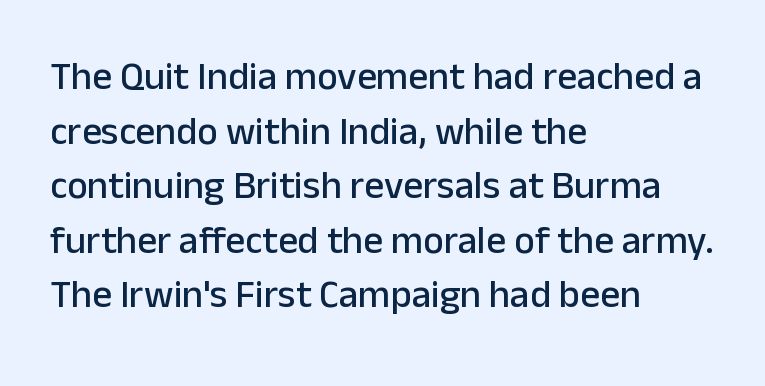
Q: Is the text italic (slanted)? A: No, it is upright.
Q: Is the typeface a serif or a sans-serif typeface? A: Sans-serif.
Q: Is the text underlined? A: No.
Q: How is the paragraph aligned? A: Left-aligned.
Q: Is the spacing between letters normal or unusually wide? A: Normal.
Q: Is the spacing between lines tight, normal or loose? A: Normal.
Q: Width (condensed, normal, or wide)? A: Normal.
Q: Stroke contrast? A: Low.
Q: x-height? A: Medium.
Q: Monospaced? A: No.
